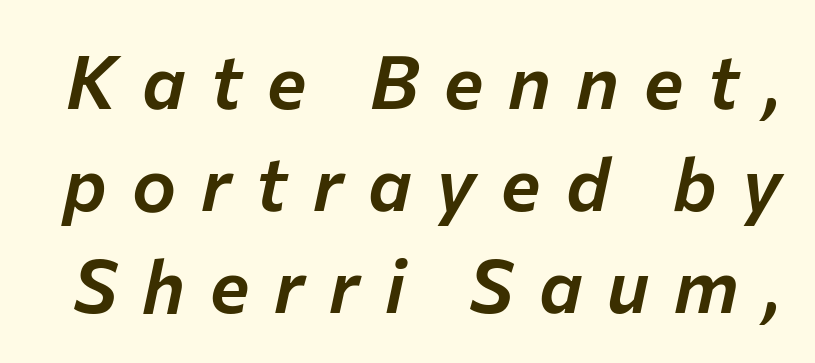
Q: Is the text italic (slanted)? A: Yes, it leans right by about 12 degrees.
Q: Is the text underlined? A: No.
Q: Is the spacing between letters normal or unusually wide? A: Unusually wide.
Q: Is the spacing between lines tight, normal or loose? A: Normal.
Q: Width (condensed, normal, or wide)? A: Normal.
Q: Stroke contrast? A: Low.
Q: x-height? A: Medium.
Q: Monospaced? A: No.
